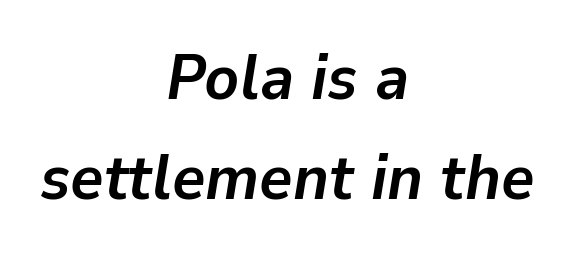
{"italic": "yes", "lean": "right", "slant_degrees": 9, "bold": "yes", "weight": "semibold", "width": "normal", "stroke_contrast": "low", "x_height": "medium", "monospaced": "no", "underline": "no", "align": "center", "line_spacing": "normal", "line_spacing_ratio": 1.57, "letter_spacing": "normal", "letter_spacing_em": 0.0, "glyph_px": 64}
